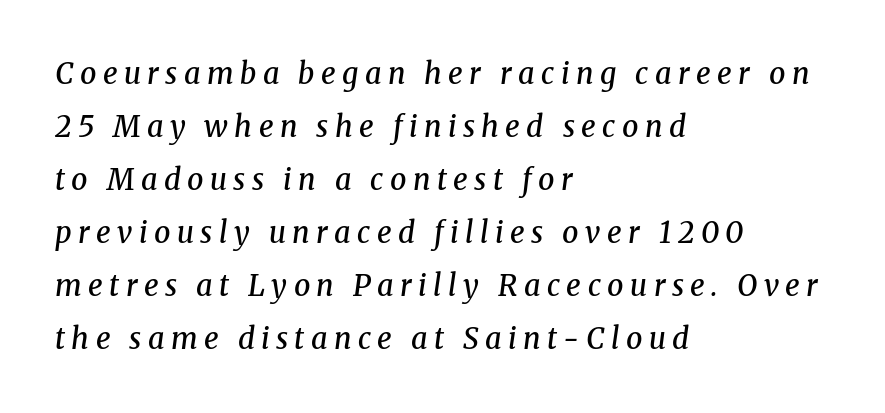
{"serif": "yes", "italic": "yes", "lean": "right", "slant_degrees": 8, "bold": "semi", "weight": "semibold", "width": "normal", "stroke_contrast": "medium", "x_height": "medium", "monospaced": "no", "underline": "no", "align": "left", "line_spacing_ratio": 1.83, "letter_spacing": "wide", "letter_spacing_em": 0.22, "glyph_px": 29}
